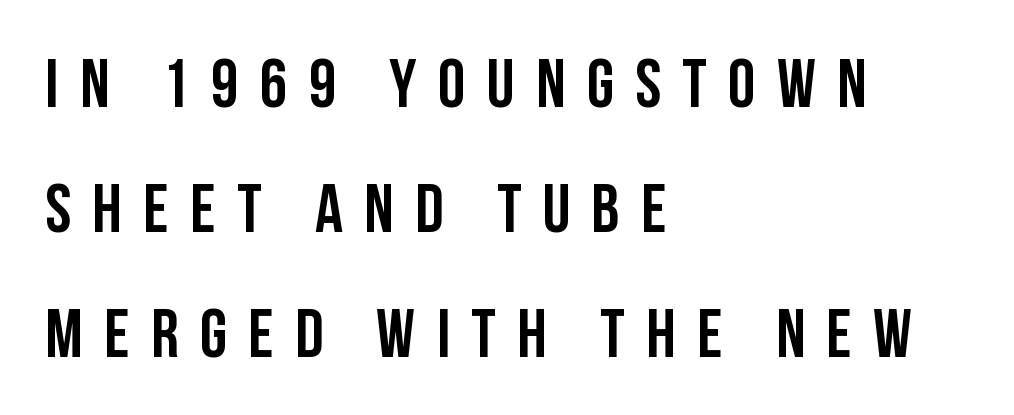
Which margin do the lines hug? The left one — the right edge is uneven. Looks like regular typesetting: each glyph gets only the width it needs. Any mark beneath the type? The region is blank. This rendering employs a face without finishing strokes, i.e., a sans-serif.
